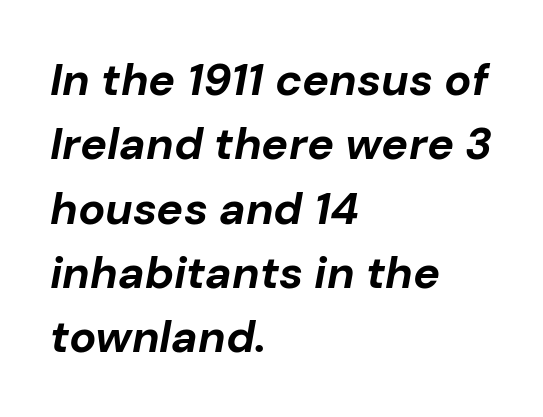
Q: Is the text bold? A: Yes.
Q: Is the text italic (slanted)? A: Yes, it leans right by about 10 degrees.
Q: Is the text underlined? A: No.
Q: How is the paragraph aligned? A: Left-aligned.
Q: Is the spacing between letters normal or unusually wide? A: Normal.
Q: Is the spacing between lines tight, normal or loose? A: Normal.
Q: Width (condensed, normal, or wide)? A: Normal.
Q: Stroke contrast? A: Low.
Q: x-height? A: Medium.
Q: Monospaced? A: No.
